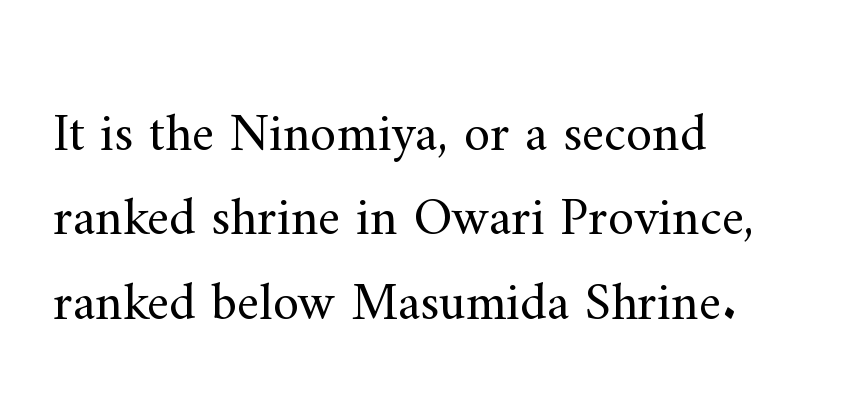
The image shows 53 px regular-weight serif type, upright; set left-aligned, normal line spacing (1.59x), normal letter spacing, not underlined; medium stroke contrast and a small x-height.
